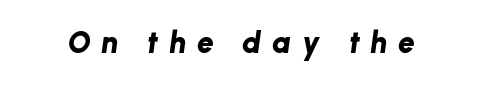
The image shows 30 px bold type, italic (leaning right); set unusually wide letter spacing (+0.36 em), not underlined; low stroke contrast and a medium x-height.
